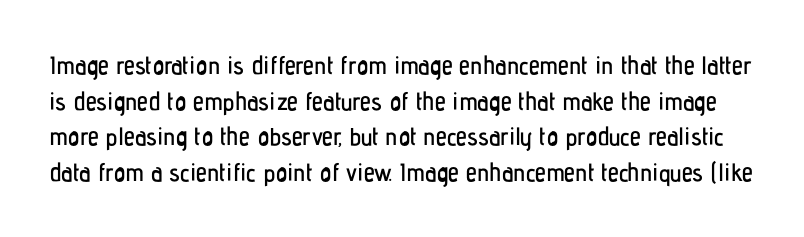
The image shows 25 px text type, upright; set normal line spacing (1.43x), normal letter spacing, not underlined.
